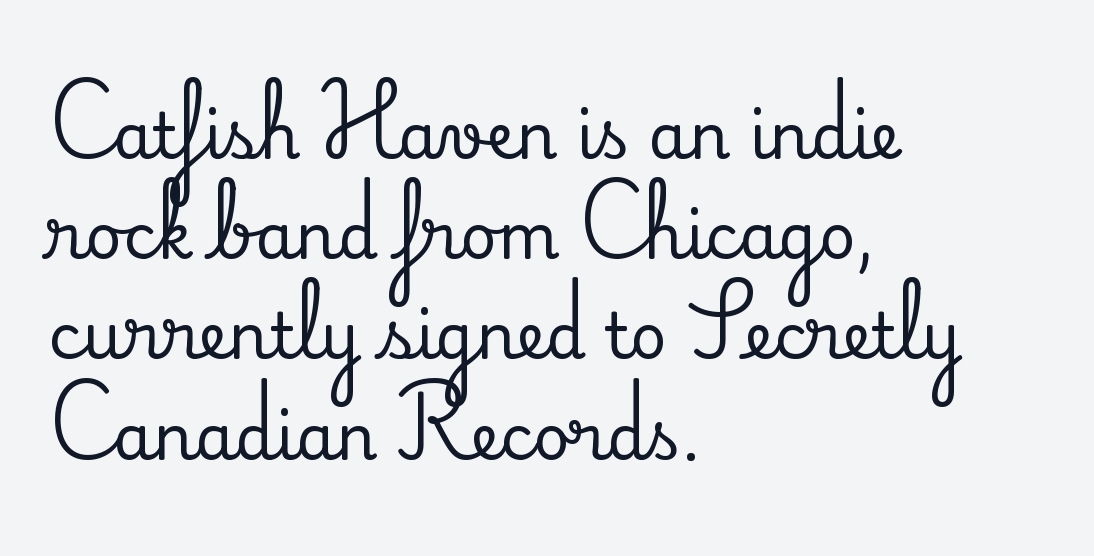
The image shows 63 px serif type, upright; set left-aligned, normal line spacing (1.59x), normal letter spacing, not underlined; medium stroke contrast and a small x-height.
